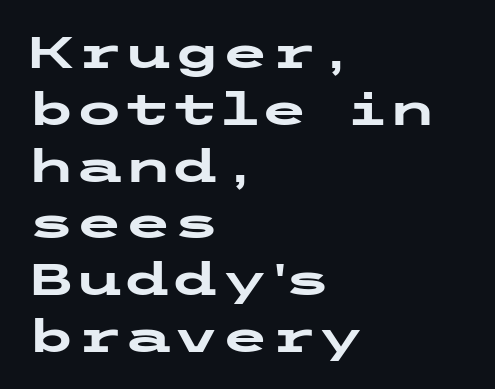
It's the straight-up-and-down kind of type. The passage shown stacks its lines at a standard gap. The space beneath each line is pristine and unruled. Font category for this specimen: sans-serif.
